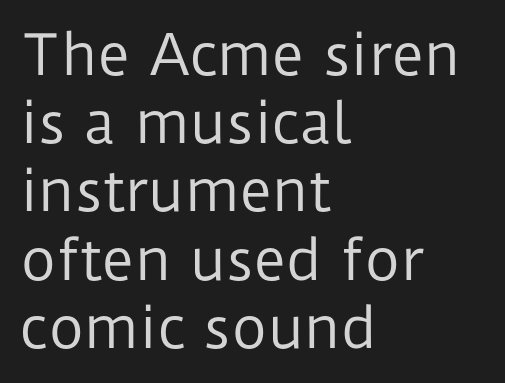
Q: Is the text bold? A: No.
Q: Is the text italic (slanted)? A: No, it is upright.
Q: Is the typeface a serif or a sans-serif typeface? A: Sans-serif.
Q: Is the text underlined? A: No.
Q: How is the paragraph aligned? A: Left-aligned.
Q: Is the spacing between letters normal or unusually wide? A: Normal.
Q: Width (condensed, normal, or wide)? A: Normal.
Q: Stroke contrast? A: Low.
Q: x-height? A: Medium.
Q: Monospaced? A: No.
